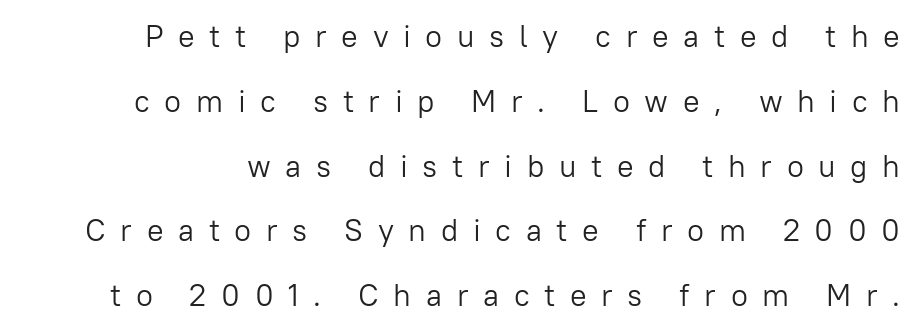
Q: Is the text bold? A: No.
Q: Is the text italic (slanted)? A: No, it is upright.
Q: Is the typeface a serif or a sans-serif typeface? A: Sans-serif.
Q: Is the text underlined? A: No.
Q: Is the spacing between letters normal or unusually wide? A: Unusually wide.
Q: Is the spacing between lines tight, normal or loose? A: Loose.
Q: Width (condensed, normal, or wide)? A: Normal.
Q: Stroke contrast? A: Low.
Q: x-height? A: Medium.
Q: Monospaced? A: No.
